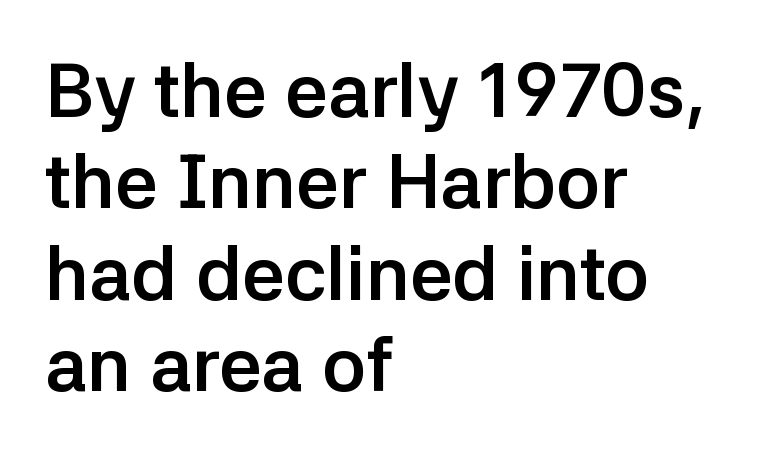
The image shows 75 px semibold sans-serif type, upright; set left-aligned, line spacing 1.22x, normal letter spacing, not underlined; low stroke contrast and a medium x-height.
